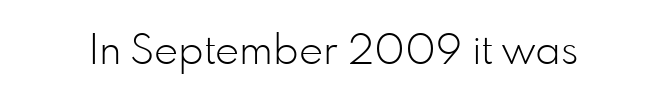
{"serif": "no", "italic": "no", "bold": "no", "weight": "light", "width": "normal", "stroke_contrast": "low", "x_height": "small", "monospaced": "no", "underline": "no", "letter_spacing": "normal", "letter_spacing_em": 0.0, "glyph_px": 41}
